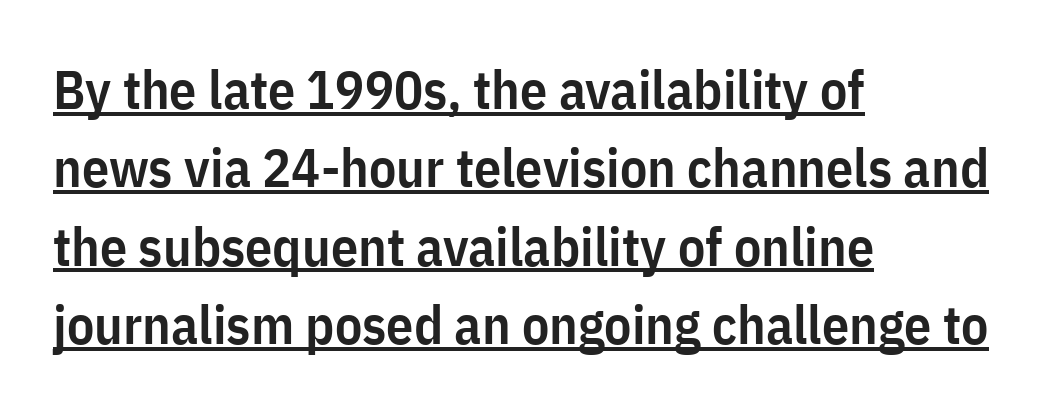
The image shows 54 px semibold, condensed sans-serif type, upright; set left-aligned, normal line spacing (1.45x), normal letter spacing, underlined; low stroke contrast and a medium x-height.
